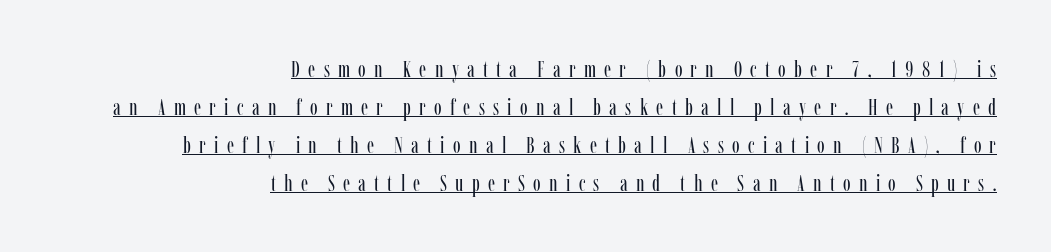
{"italic": "no", "bold": "no", "underline": "yes", "align": "right", "line_spacing": "normal", "line_spacing_ratio": 1.65, "letter_spacing": "wide", "letter_spacing_em": 0.36, "glyph_px": 23}
